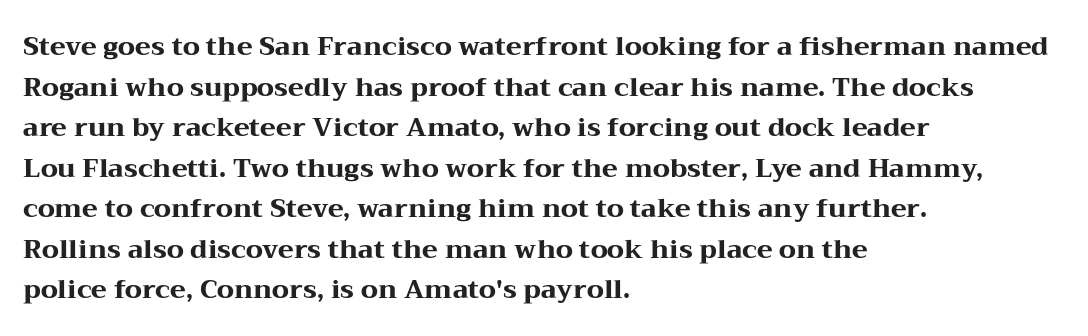
The image shows 26 px bold type, upright; set left-aligned, normal line spacing (1.56x), normal letter spacing, not underlined.
